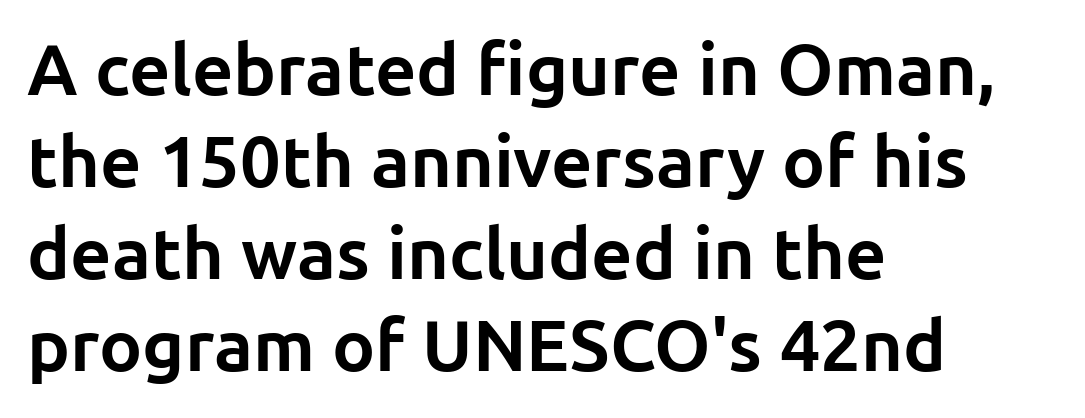
{"serif": "no", "italic": "no", "bold": "yes", "weight": "bold", "width": "normal", "stroke_contrast": "low", "x_height": "medium", "monospaced": "no", "underline": "no", "align": "left", "line_spacing": "normal", "line_spacing_ratio": 1.28, "letter_spacing": "normal", "letter_spacing_em": 0.0, "glyph_px": 72}
